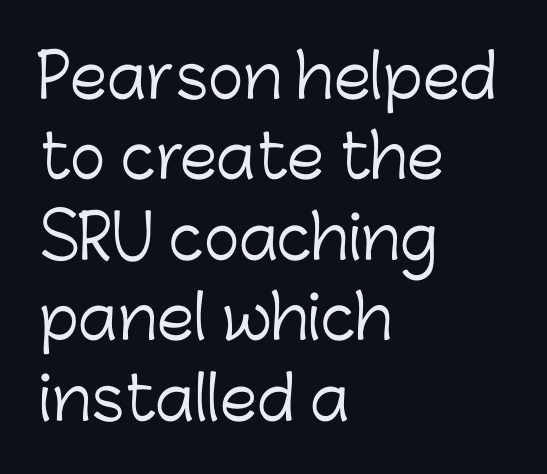
{"serif": "no", "italic": "no", "bold": "no", "weight": "light", "width": "normal", "stroke_contrast": "low", "x_height": "medium", "monospaced": "no", "underline": "no", "align": "left", "line_spacing": "normal", "line_spacing_ratio": 1.34, "letter_spacing": "normal", "letter_spacing_em": 0.0, "glyph_px": 60}
